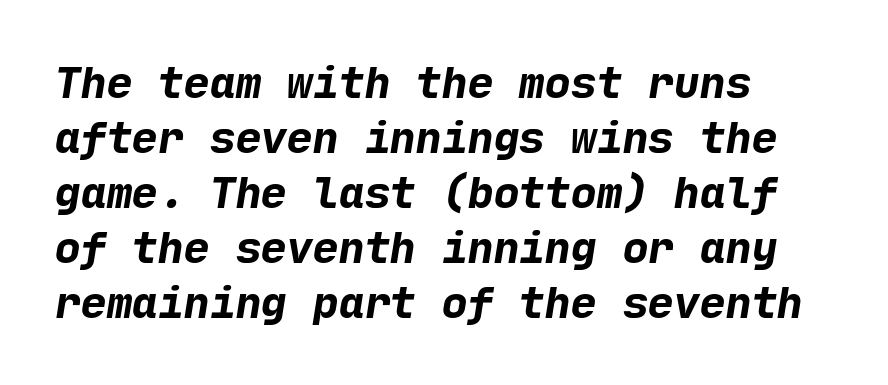
Does extra space separate the letters? No, they use regular spacing. The glyphs are unaccompanied by any horizontal stroke below them. Look at the stroke-to-counter ratio: heavy, a bold. The type family on display is of the sans-serif kind. The ragged edge is on the right, which tells us the setting is flush left. A typesetter would call this leading conventional body-copy spacing.
